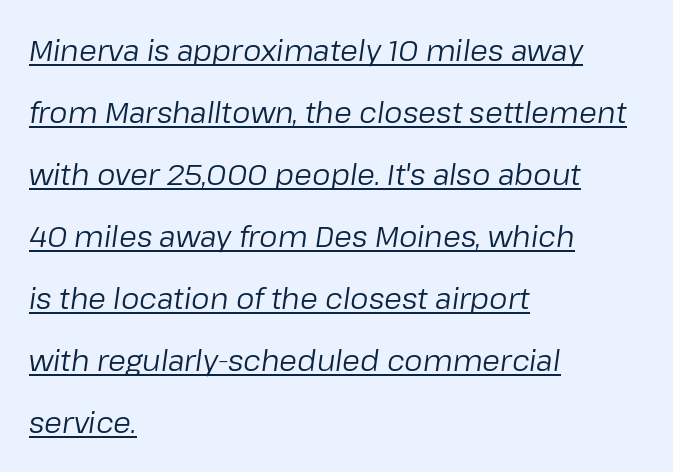
Q: Is the text bold? A: No.
Q: Is the text italic (slanted)? A: Yes, it leans right by about 8 degrees.
Q: Is the text underlined? A: Yes.
Q: How is the paragraph aligned? A: Left-aligned.
Q: Is the spacing between letters normal or unusually wide? A: Normal.
Q: Is the spacing between lines tight, normal or loose? A: Loose.
Q: Width (condensed, normal, or wide)? A: Normal.
Q: Stroke contrast? A: Low.
Q: x-height? A: Medium.
Q: Monospaced? A: No.
